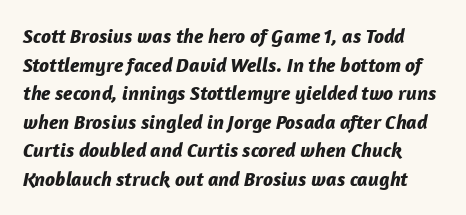
You can tell it's italic because the verticals aren't actually vertical. The tracking reads as untouched default to a designer's eye. Set as a true bold cut, around the 700 mark. Does the leading feel generous? No, just average. Quick note: underline off.
